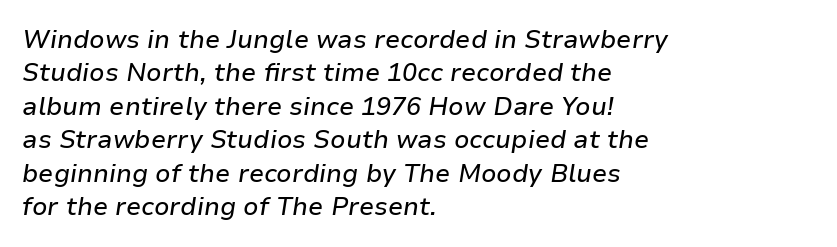
{"italic": "yes", "lean": "right", "slant_degrees": 9, "underline": "no", "align": "left", "line_spacing": "normal", "line_spacing_ratio": 1.34, "letter_spacing": "normal", "letter_spacing_em": 0.0, "glyph_px": 25}
